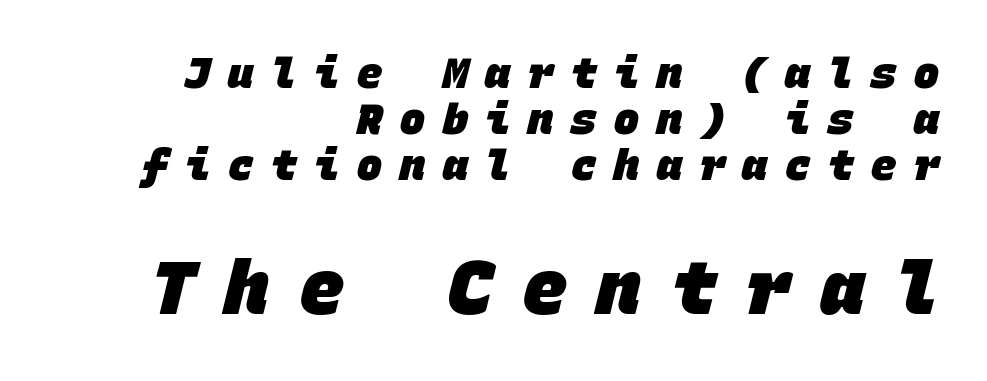
Whoever set this chose condensed vertical rhythm over breathing room. The font family rendered here belongs to the sans-serif group. Is the block centered? No — it sits flush against the right margin. Bigger letters appear in the bottom chunk; the top chunk is reduced.
